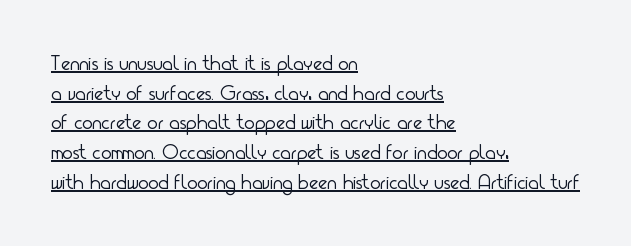
Q: Is the text bold? A: No.
Q: Is the text italic (slanted)? A: No, it is upright.
Q: Is the text underlined? A: Yes.
Q: How is the paragraph aligned? A: Left-aligned.
Q: Is the spacing between letters normal or unusually wide? A: Normal.
Q: Is the spacing between lines tight, normal or loose? A: Normal.
